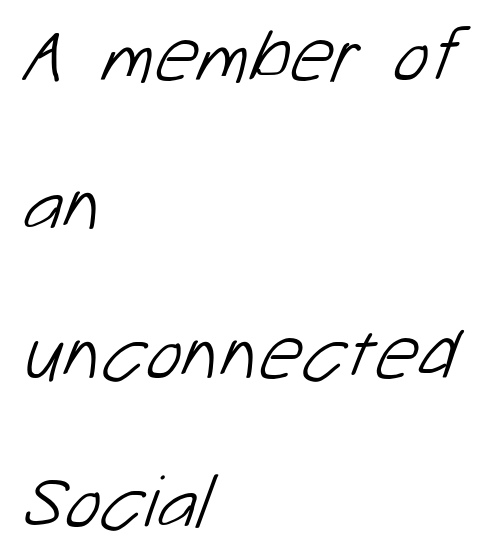
The image shows 76 px light sans-serif type; set left-aligned, loose line spacing (1.96x), normal letter spacing, not underlined; low stroke contrast and a medium x-height.
